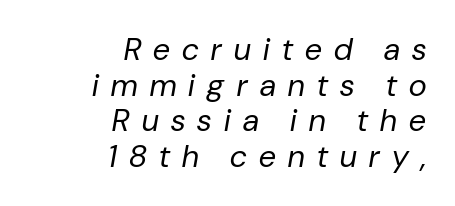
Underline: absent. One-word summary of the alignment: right. Line spacing here is tight. This sample has the flowing, uneven cadence of proportional lettering.
